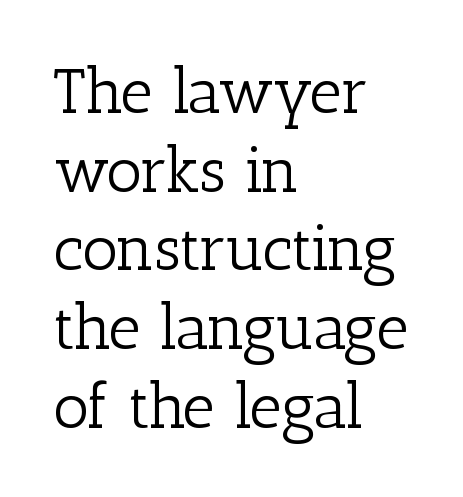
The image shows 63 px light serif type, upright; set left-aligned, normal line spacing (1.25x), normal letter spacing, not underlined; low stroke contrast and a medium x-height.
